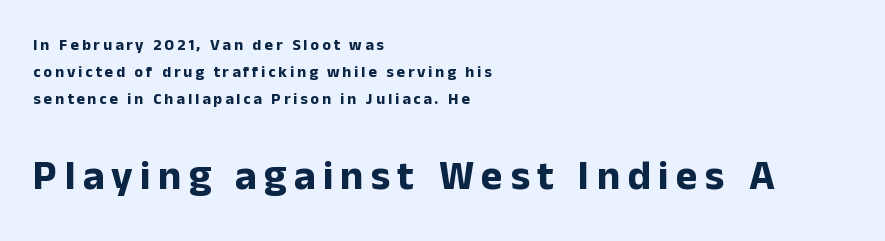
Q: Is the text bold? A: Yes.
Q: Is the text italic (slanted)? A: No, it is upright.
Q: Is the typeface a serif or a sans-serif typeface? A: Sans-serif.
Q: Is the text underlined? A: No.
Q: How is the paragraph aligned? A: Left-aligned.
Q: Is the spacing between lines tight, normal or loose? A: Normal.
Q: Which block of text is set in a larger size, the first (top) or the second (bottom)? A: The second (bottom) one.
Q: Width (condensed, normal, or wide)? A: Normal.
Q: Stroke contrast? A: Low.
Q: x-height? A: Medium.
Q: Monospaced? A: No.
